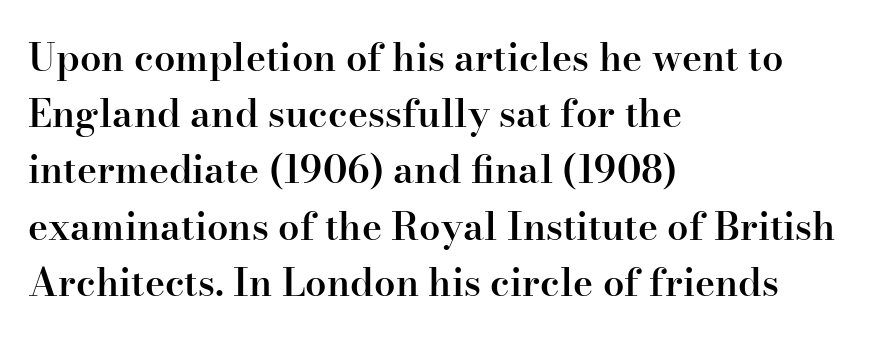
Q: Is the text bold? A: Semi-bold.
Q: Is the text italic (slanted)? A: No, it is upright.
Q: Is the typeface a serif or a sans-serif typeface? A: Serif.
Q: Is the text underlined? A: No.
Q: How is the paragraph aligned? A: Left-aligned.
Q: Is the spacing between letters normal or unusually wide? A: Normal.
Q: Is the spacing between lines tight, normal or loose? A: Normal.
Q: Width (condensed, normal, or wide)? A: Normal.
Q: Stroke contrast? A: High.
Q: x-height? A: Small.
Q: Monospaced? A: No.
